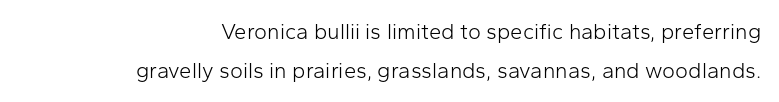
{"italic": "no", "bold": "no", "underline": "no", "align": "right", "line_spacing_ratio": 1.77, "letter_spacing": "normal", "letter_spacing_em": 0.0, "glyph_px": 22}
